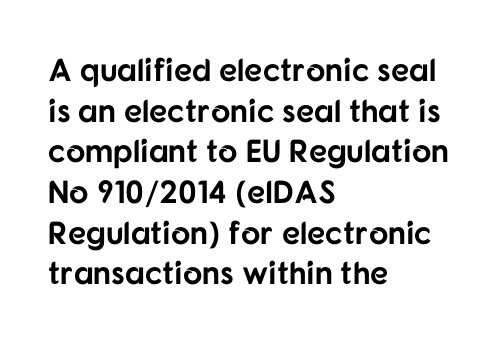
{"serif": "no", "italic": "no", "bold": "yes", "weight": "bold", "width": "normal", "stroke_contrast": "low", "x_height": "medium", "monospaced": "no", "underline": "no", "align": "left", "line_spacing": "normal", "line_spacing_ratio": 1.27, "letter_spacing": "normal", "letter_spacing_em": 0.0, "glyph_px": 32}
